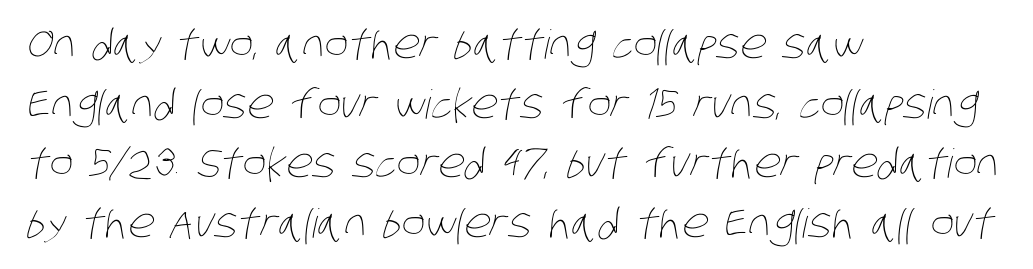
{"bold": "no", "weight": "thin", "width": "condensed", "stroke_contrast": "low", "x_height": "large", "monospaced": "no", "underline": "no", "align": "left", "line_spacing": "normal", "line_spacing_ratio": 1.49, "letter_spacing": "normal", "letter_spacing_em": 0.0, "glyph_px": 40}
